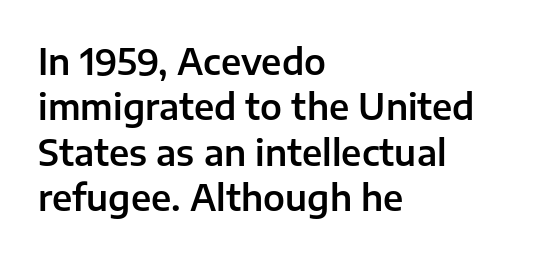
{"serif": "no", "italic": "no", "width": "normal", "stroke_contrast": "low", "x_height": "medium", "monospaced": "no", "underline": "no", "align": "left", "line_spacing": "normal", "line_spacing_ratio": 1.3, "letter_spacing": "normal", "letter_spacing_em": 0.0, "glyph_px": 35}
